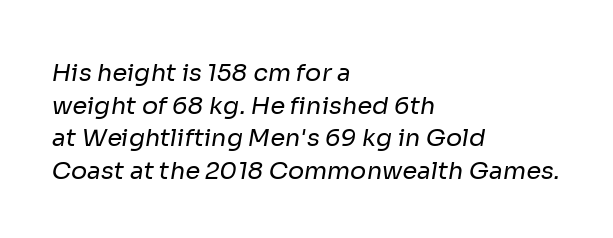
On a weight scale, this lands at 450 or below. The type is set solid horizontally, with unmodified tracking. Every row of glyphs begins at an identical x-position on the left. This rendering features lettering with no underline.
